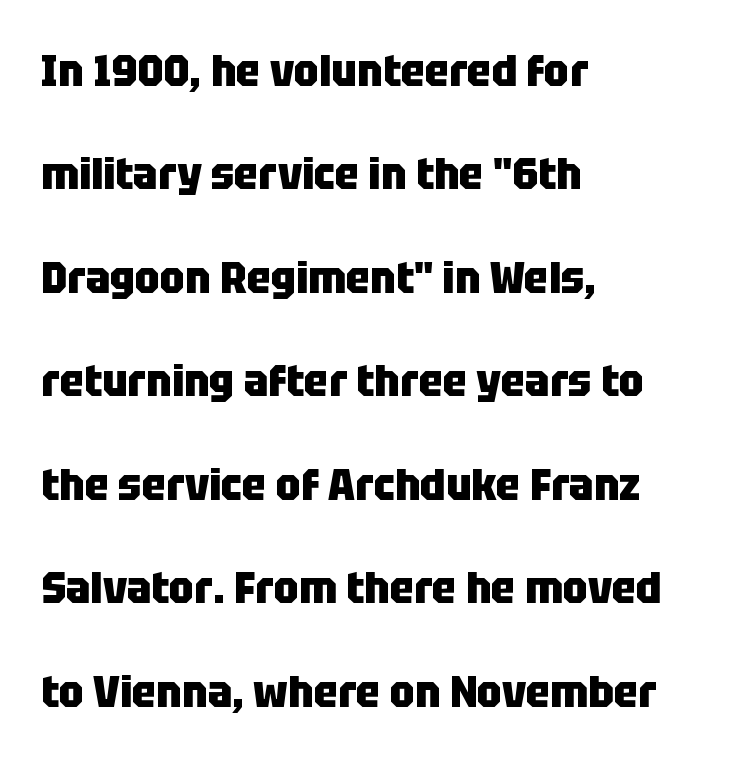
{"serif": "no", "italic": "no", "bold": "yes", "weight": "heavy", "width": "condensed", "stroke_contrast": "low", "x_height": "large", "monospaced": "no", "underline": "no", "align": "left", "line_spacing": "loose", "line_spacing_ratio": 2.3, "letter_spacing": "normal", "letter_spacing_em": 0.0, "glyph_px": 45}
